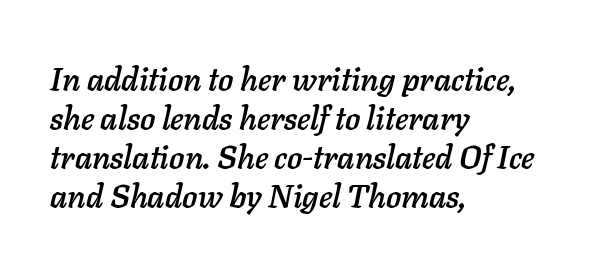
The image shows 32 px text type, italic (leaning right); set left-aligned, line spacing 1.22x, normal letter spacing, not underlined; low stroke contrast and a medium x-height.
